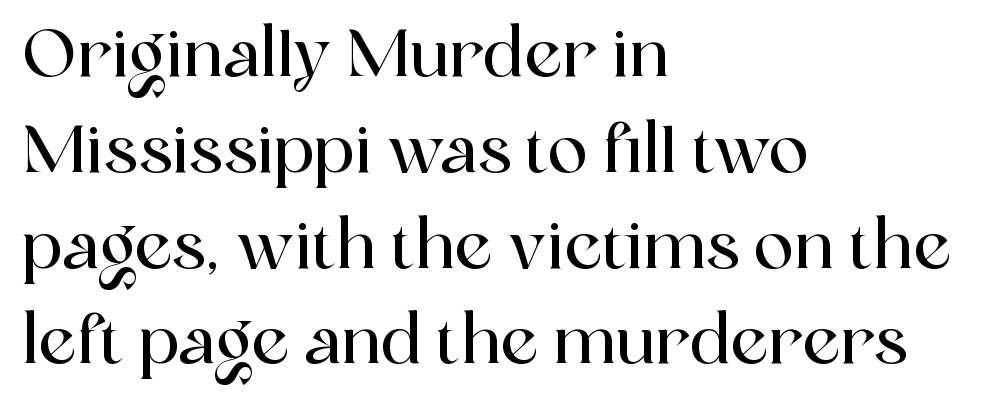
Q: Is the text italic (slanted)? A: No, it is upright.
Q: Is the typeface a serif or a sans-serif typeface? A: Serif.
Q: Is the text underlined? A: No.
Q: How is the paragraph aligned? A: Left-aligned.
Q: Is the spacing between letters normal or unusually wide? A: Normal.
Q: Is the spacing between lines tight, normal or loose? A: Normal.
Q: Width (condensed, normal, or wide)? A: Normal.
Q: x-height? A: Medium.
Q: Monospaced? A: No.
